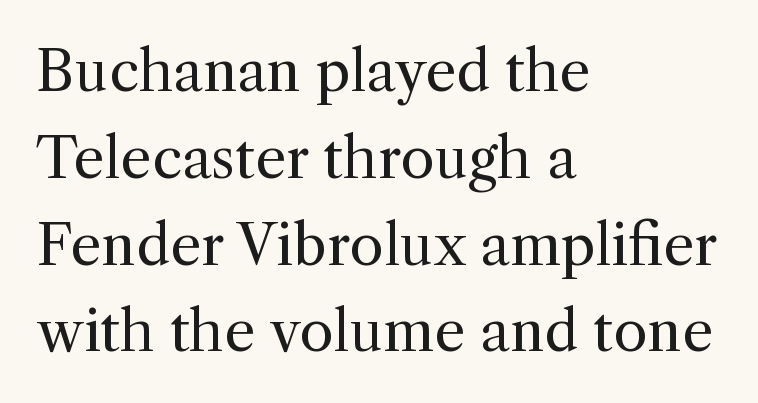
The image shows 56 px regular-weight serif type, upright; set left-aligned, normal line spacing (1.55x), normal letter spacing, not underlined; a medium x-height.
